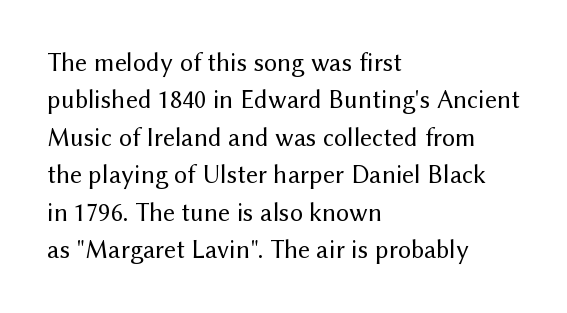
Is the letter spacing exaggerated? No — it looks like the ordinary default. This block has exactly the height ordinary leading produces. This is the regular roman posture of the typeface. Weight: not bold — regular or lighter.
